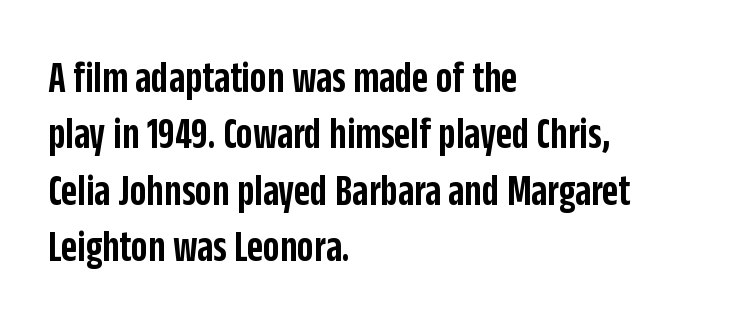
The image shows 44 px semibold, condensed sans-serif type, upright; set left-aligned, normal line spacing (1.28x), normal letter spacing, not underlined; low stroke contrast and a large x-height.
